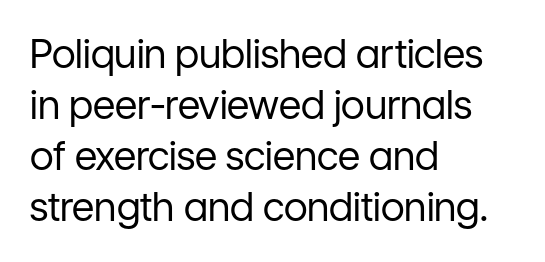
Is this a fixed-width face? No — the glyphs have proportional, varying widths. Letters rest on an invisible, unmarked baseline. The horizontal fit of the characters is conventional and even. Quick note: interline space is typical. Caption: face not bold, strokes unweighted. The rendering anchors every line to the left-hand side.
